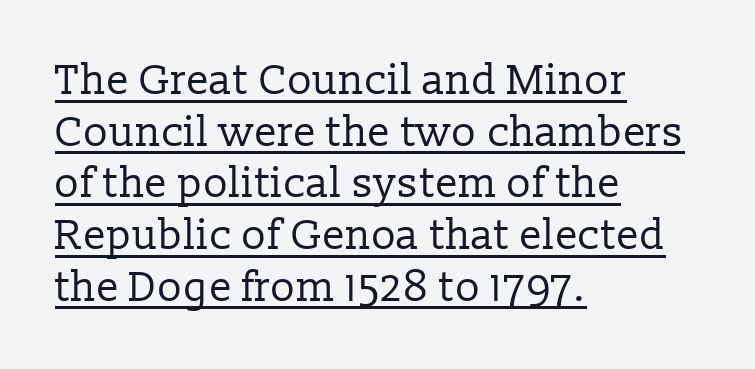
The image shows 42 px regular-weight serif type, upright; set left-aligned, line spacing 1.23x, normal letter spacing, underlined; low stroke contrast and a medium x-height.
